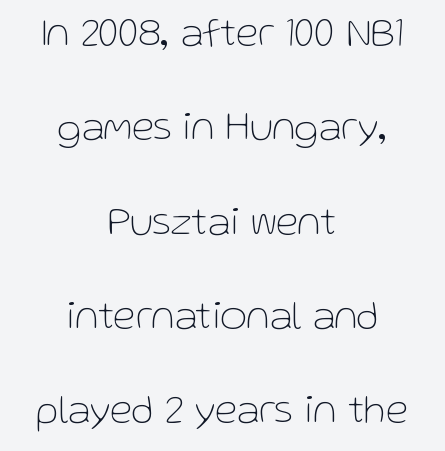
Is the letter spacing exaggerated? No — it looks like the ordinary default. Heft: none added — not bold. Do the characters align in a grid? No, the font is proportional. The text was rendered using a sans face with plain stroke endings. The typography opts for an upright posture over an oblique one. The gap between lines stays unmarked.
